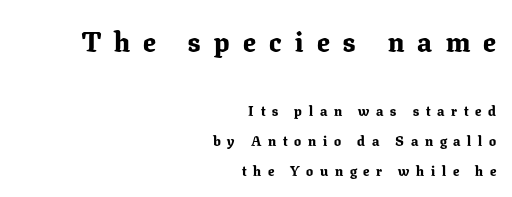
{"serif": "yes", "italic": "no", "bold": "yes", "weight": "bold", "width": "normal", "stroke_contrast": "low", "x_height": "medium", "monospaced": "no", "underline": "no", "align": "right", "line_spacing": "loose", "line_spacing_ratio": 2.13, "letter_spacing": "wide", "letter_spacing_em": 0.48, "larger_block": "first", "size_ratio": 2.0, "glyph_px": 28}
